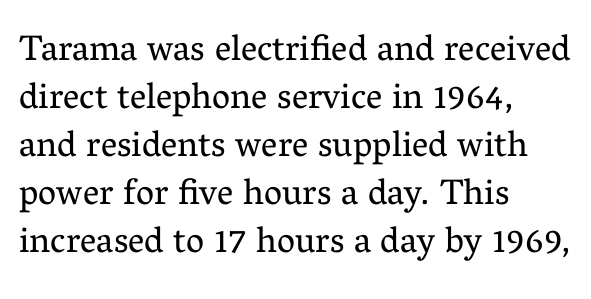
Q: Is the text bold? A: No.
Q: Is the text italic (slanted)? A: No, it is upright.
Q: Is the typeface a serif or a sans-serif typeface? A: Serif.
Q: Is the text underlined? A: No.
Q: How is the paragraph aligned? A: Left-aligned.
Q: Is the spacing between letters normal or unusually wide? A: Normal.
Q: Is the spacing between lines tight, normal or loose? A: Normal.
Q: Width (condensed, normal, or wide)? A: Normal.
Q: Stroke contrast? A: Medium.
Q: x-height? A: Medium.
Q: Monospaced? A: No.
